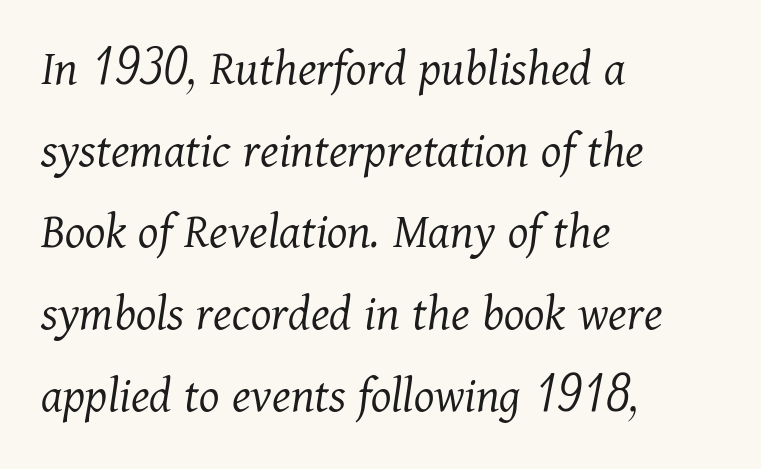
The letters carry serifs — small finishing strokes at the ends of their stems. The line-height multiplier appears to be the usual default. The weight would be labelled regular, book, light, or lighter still. Nobody touched the tracking dial on this one.
